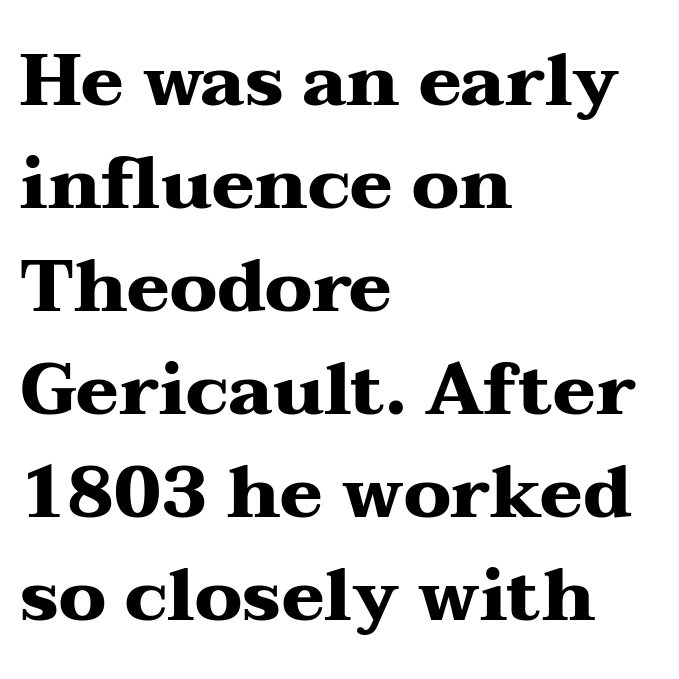
Type style note: has serifs. Honestly, there is no underline to notice here at all. The passage is arranged the way most books set body copy — flush left. Notice how thick the strokes are: this is what a full bold looks like. Tracking value appears to be zero — textbook default spacing.
